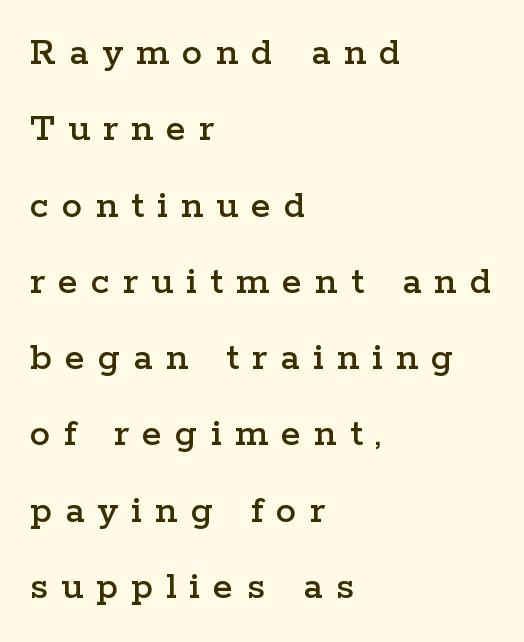
Q: Is the text italic (slanted)? A: No, it is upright.
Q: Is the typeface a serif or a sans-serif typeface? A: Serif.
Q: Is the text underlined? A: No.
Q: How is the paragraph aligned? A: Left-aligned.
Q: Is the spacing between letters normal or unusually wide? A: Unusually wide.
Q: Width (condensed, normal, or wide)? A: Wide.
Q: Stroke contrast? A: Low.
Q: x-height? A: Medium.
Q: Monospaced? A: No.
